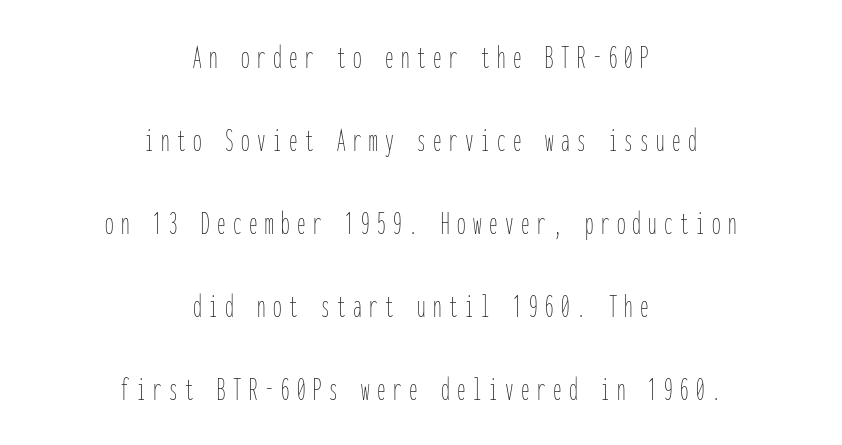
{"italic": "no", "bold": "no", "weight": "thin", "width": "condensed", "stroke_contrast": "low", "x_height": "medium", "monospaced": "yes", "underline": "no", "align": "center", "line_spacing": "loose", "line_spacing_ratio": 2.44, "letter_spacing": "wide", "letter_spacing_em": 0.22, "glyph_px": 34}
